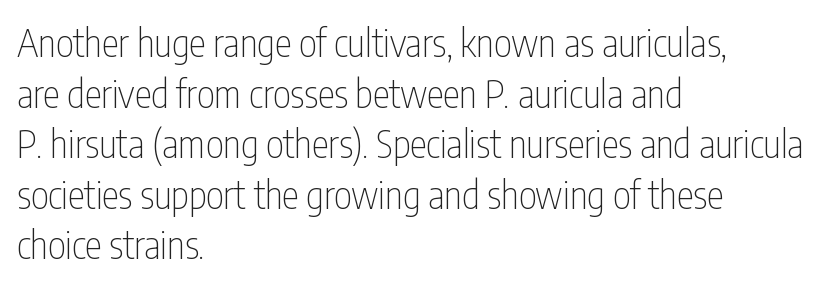
Does the leading feel generous? No, just average. The typeface has the unassuming heft of standard copy or less. One-word summary of the alignment: left. A clean baseline with only descenders dipping below it. This rendering employs a face without finishing strokes, i.e., a sans-serif.
